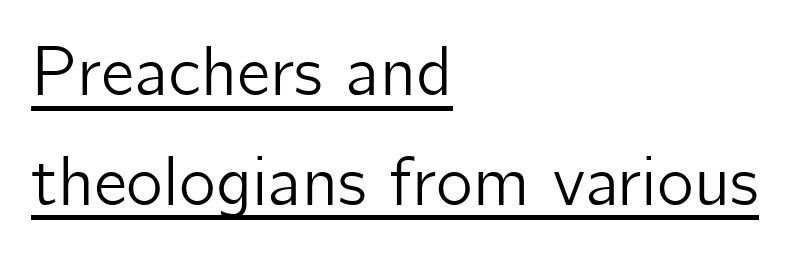
Q: Is the text italic (slanted)? A: No, it is upright.
Q: Is the typeface a serif or a sans-serif typeface? A: Sans-serif.
Q: Is the text underlined? A: Yes.
Q: How is the paragraph aligned? A: Left-aligned.
Q: Is the spacing between letters normal or unusually wide? A: Normal.
Q: Is the spacing between lines tight, normal or loose? A: Normal.
Q: Width (condensed, normal, or wide)? A: Normal.
Q: Stroke contrast? A: Low.
Q: x-height? A: Medium.
Q: Monospaced? A: No.
